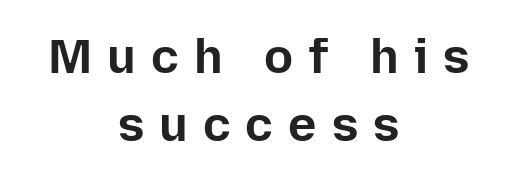
The typography opts for an upright posture over an oblique one. On the weight axis this lands at bold, roughly 700. The letterforms stand isolated, each surrounded by extra space. Letters rest on an invisible, unmarked baseline. Layout note: lines centered.
